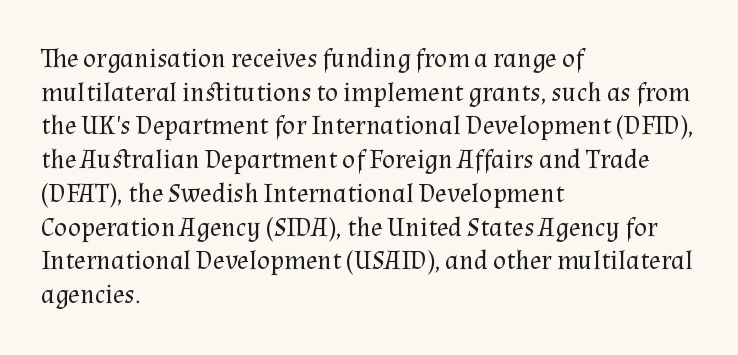
The image shows 27 px text type, upright; set left-aligned, normal line spacing (1.25x), normal letter spacing, not underlined.
